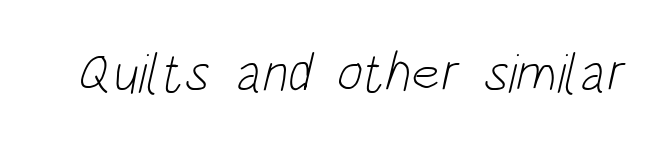
Q: Is the text bold? A: No.
Q: Is the typeface a serif or a sans-serif typeface? A: Sans-serif.
Q: Is the text underlined? A: No.
Q: Is the spacing between letters normal or unusually wide? A: Normal.
Q: Width (condensed, normal, or wide)? A: Condensed.
Q: Stroke contrast? A: Low.
Q: x-height? A: Large.
Q: Monospaced? A: No.
